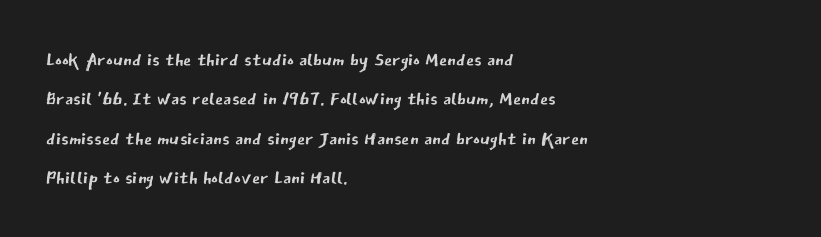
The image shows 26 px text type, upright; set left-aligned, normal line spacing (1.51x), normal letter spacing, not underlined.
